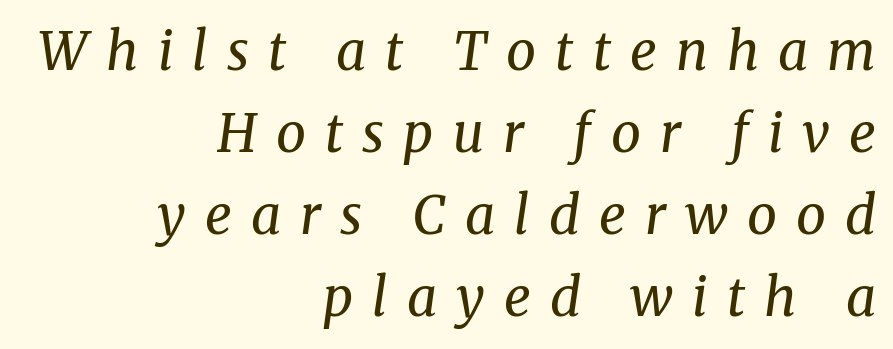
The image shows 53 px regular-weight serif type, italic (leaning right); set right-aligned, normal line spacing (1.55x), unusually wide letter spacing (+0.36 em), not underlined; medium stroke contrast and a medium x-height.
